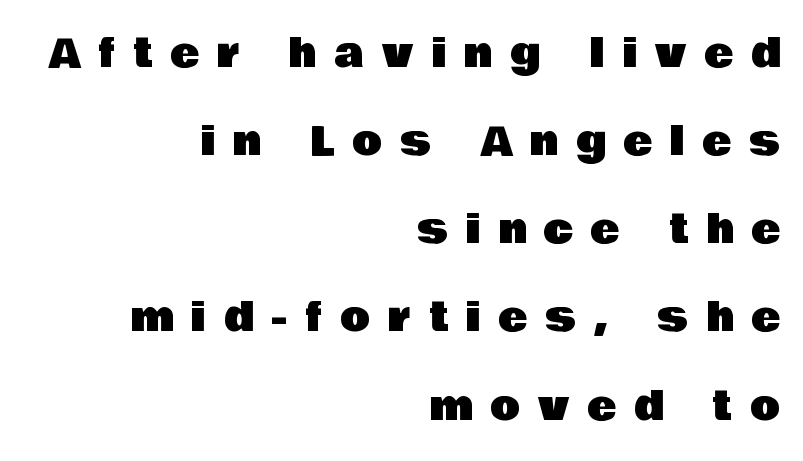
Q: Is the text italic (slanted)? A: No, it is upright.
Q: Is the typeface a serif or a sans-serif typeface? A: Sans-serif.
Q: Is the text underlined? A: No.
Q: How is the paragraph aligned? A: Right-aligned.
Q: Is the spacing between letters normal or unusually wide? A: Unusually wide.
Q: Is the spacing between lines tight, normal or loose? A: Loose.
Q: Width (condensed, normal, or wide)? A: Normal.
Q: Stroke contrast? A: Low.
Q: x-height? A: Large.
Q: Monospaced? A: No.
